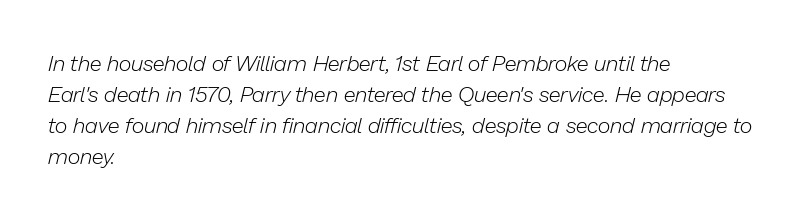
{"italic": "yes", "lean": "right", "slant_degrees": 13, "bold": "no", "underline": "no", "align": "left", "line_spacing": "normal", "line_spacing_ratio": 1.41, "letter_spacing": "normal", "letter_spacing_em": 0.0, "glyph_px": 22}
